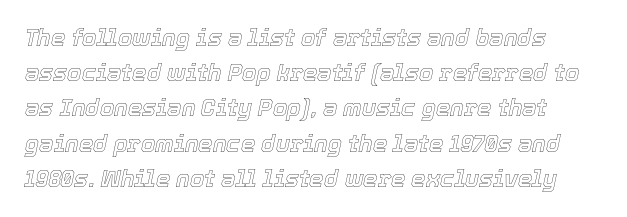
{"italic": "yes", "lean": "right", "slant_degrees": 12, "underline": "no", "line_spacing": "normal", "line_spacing_ratio": 1.53, "letter_spacing": "normal", "letter_spacing_em": 0.0, "glyph_px": 23}
